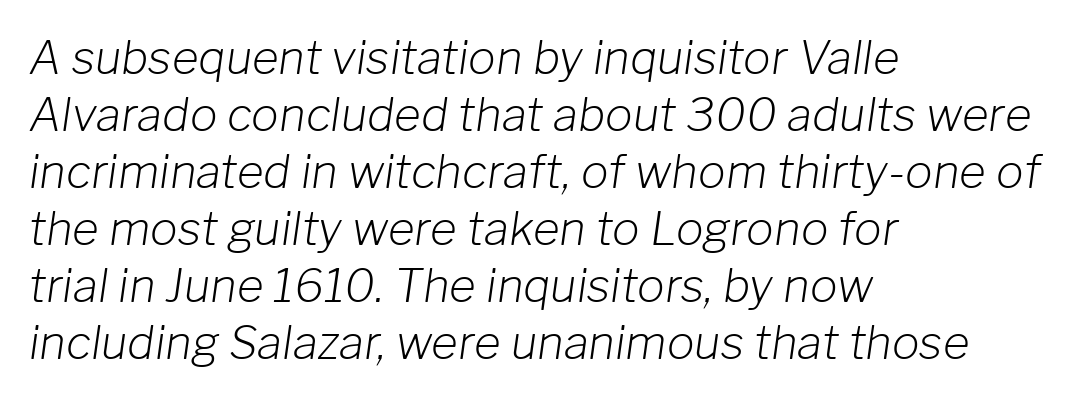
Q: Is the text bold? A: No.
Q: Is the text italic (slanted)? A: Yes, it leans right by about 8 degrees.
Q: Is the text underlined? A: No.
Q: How is the paragraph aligned? A: Left-aligned.
Q: Is the spacing between letters normal or unusually wide? A: Normal.
Q: Width (condensed, normal, or wide)? A: Normal.
Q: Stroke contrast? A: Low.
Q: x-height? A: Medium.
Q: Monospaced? A: No.
